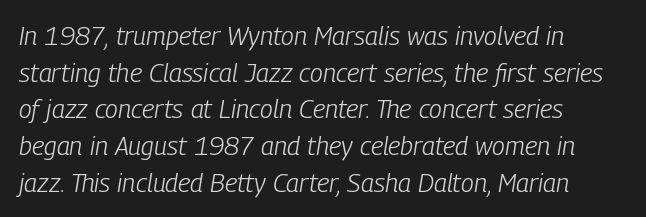
Q: Is the text bold? A: No.
Q: Is the text italic (slanted)? A: Yes, it leans right by about 9 degrees.
Q: Is the text underlined? A: No.
Q: How is the paragraph aligned? A: Left-aligned.
Q: Is the spacing between letters normal or unusually wide? A: Normal.
Q: Is the spacing between lines tight, normal or loose? A: Normal.
